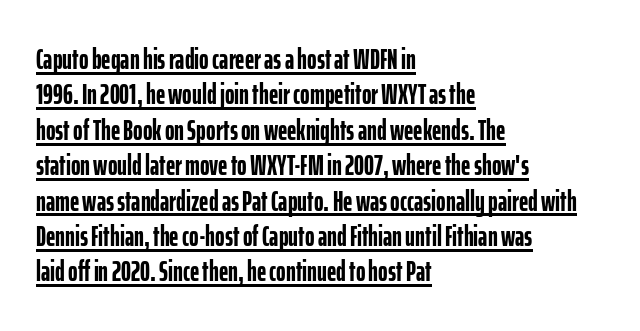
Q: Is the text bold? A: Yes.
Q: Is the text italic (slanted)? A: No, it is upright.
Q: Is the typeface a serif or a sans-serif typeface? A: Sans-serif.
Q: Is the text underlined? A: Yes.
Q: How is the paragraph aligned? A: Left-aligned.
Q: Is the spacing between letters normal or unusually wide? A: Normal.
Q: Width (condensed, normal, or wide)? A: Condensed.
Q: Stroke contrast? A: Low.
Q: x-height? A: Medium.
Q: Monospaced? A: No.
